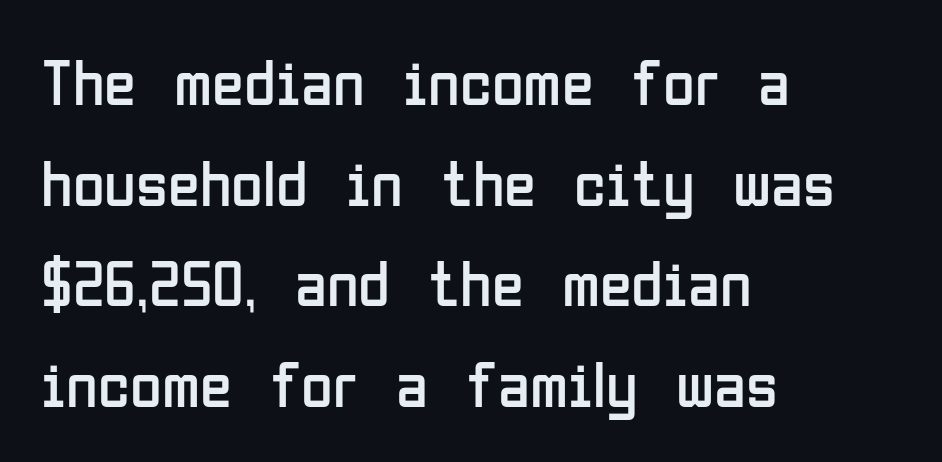
Regular leading. The foot of each line stays bare and open. A typesetter would call this proportional, since set widths differ per character. Short note: letters normally spaced. This sample is left-justified, so line endings fall wherever the words run out. Compared with a typical body face, this is equally light or lighter still.
